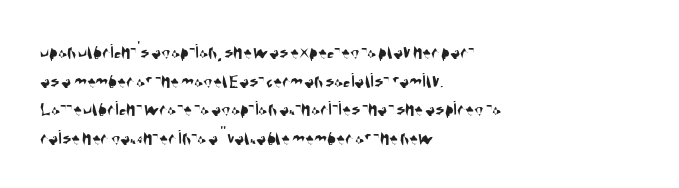
If you drew a ruler down the left edge, every line would touch it. Lines of text with bare space underneath. Regarding leading, the lines here are spaced in the standard way. Standard letterfit; no display-style spreading of the glyphs.
